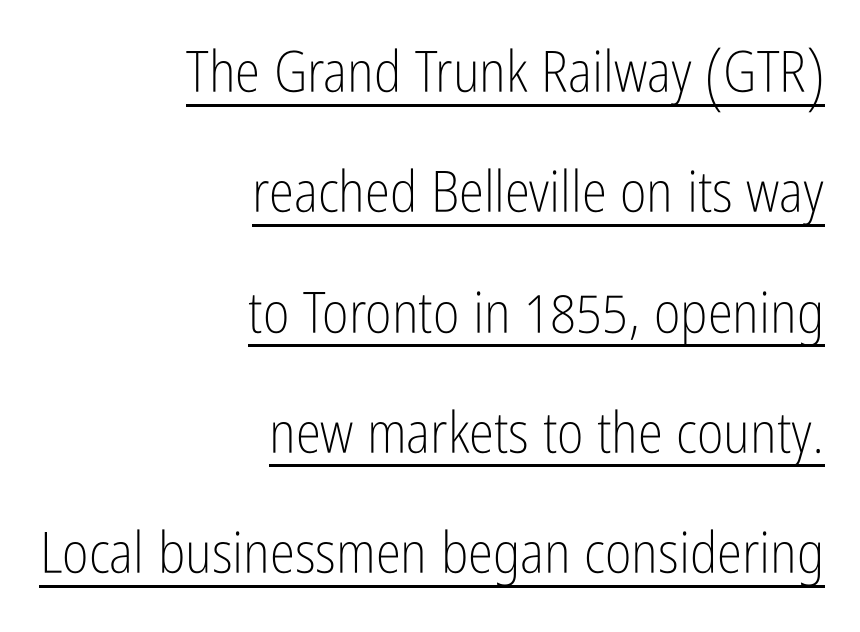
Q: Is the text bold? A: No.
Q: Is the text italic (slanted)? A: No, it is upright.
Q: Is the typeface a serif or a sans-serif typeface? A: Sans-serif.
Q: Is the text underlined? A: Yes.
Q: How is the paragraph aligned? A: Right-aligned.
Q: Is the spacing between letters normal or unusually wide? A: Normal.
Q: Is the spacing between lines tight, normal or loose? A: Loose.
Q: Width (condensed, normal, or wide)? A: Condensed.
Q: Stroke contrast? A: Low.
Q: x-height? A: Medium.
Q: Monospaced? A: No.
